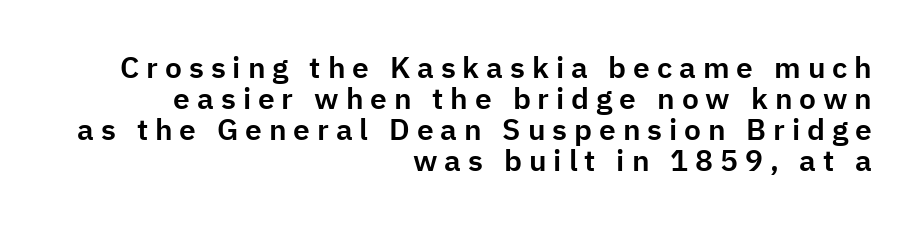
The type family on display is of the sans-serif kind. Any mark beneath the type? The region is blank. Honestly, the rows look squashed on top of each other. The rendering inserts visible extra space after every character.
